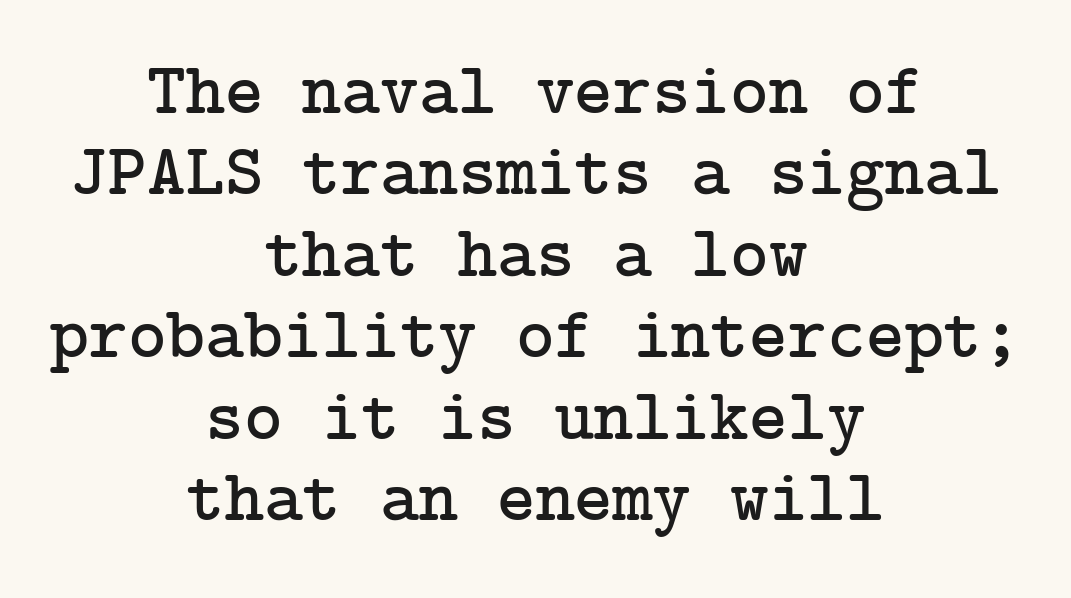
Q: Is the text italic (slanted)? A: No, it is upright.
Q: Is the typeface a serif or a sans-serif typeface? A: Serif.
Q: Is the text underlined? A: No.
Q: How is the paragraph aligned? A: Centered.
Q: Is the spacing between letters normal or unusually wide? A: Normal.
Q: Is the spacing between lines tight, normal or loose? A: Tight.
Q: Width (condensed, normal, or wide)? A: Normal.
Q: Stroke contrast? A: Low.
Q: x-height? A: Medium.
